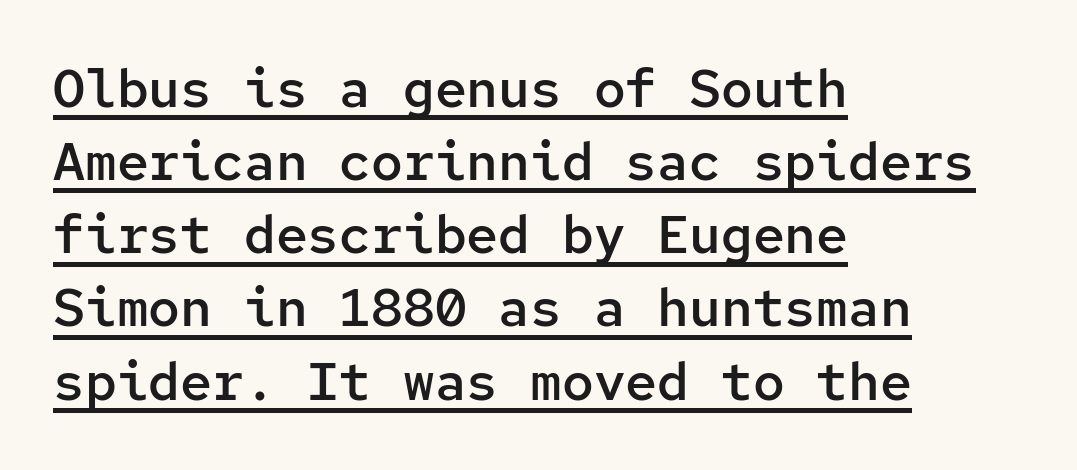
Q: Is the text bold? A: Semi-bold.
Q: Is the text italic (slanted)? A: No, it is upright.
Q: Is the typeface a serif or a sans-serif typeface? A: Sans-serif.
Q: Is the text underlined? A: Yes.
Q: How is the paragraph aligned? A: Left-aligned.
Q: Is the spacing between letters normal or unusually wide? A: Normal.
Q: Is the spacing between lines tight, normal or loose? A: Normal.
Q: Width (condensed, normal, or wide)? A: Normal.
Q: Stroke contrast? A: Low.
Q: x-height? A: Medium.
Q: Monospaced? A: Yes.
